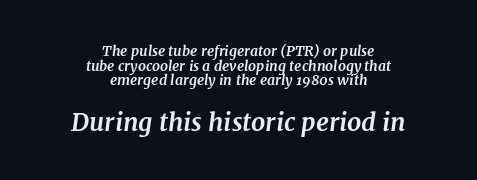
{"italic": "yes", "lean": "right", "slant_degrees": 7, "bold": "yes", "underline": "no", "align": "center", "line_spacing": "tight", "line_spacing_ratio": 1.04, "letter_spacing": "normal", "letter_spacing_em": 0.0, "larger_block": "second", "size_ratio": 1.79, "glyph_px": 25}
